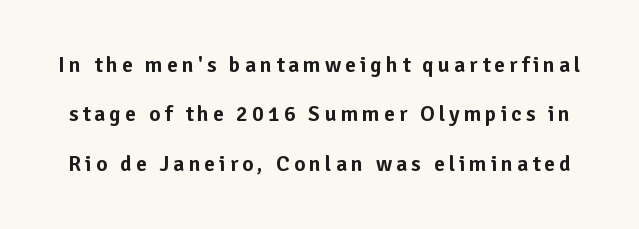
Honestly, the rows look like they've been pulled way apart. The gap between lines stays unmarked. The typography opts for an upright posture over an oblique one.
